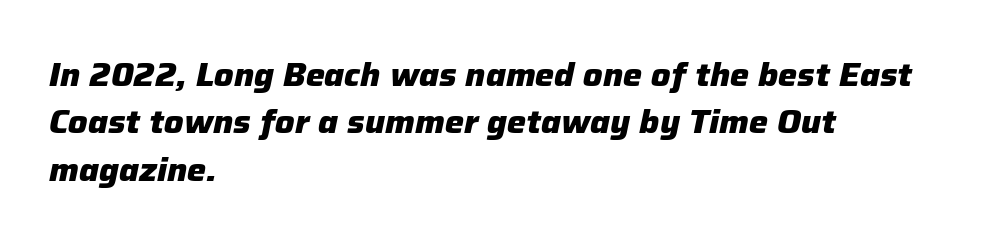
{"italic": "yes", "lean": "right", "slant_degrees": 12, "bold": "yes", "weight": "heavy", "width": "normal", "stroke_contrast": "low", "x_height": "medium", "monospaced": "no", "underline": "no", "align": "left", "line_spacing": "normal", "line_spacing_ratio": 1.48, "letter_spacing": "normal", "letter_spacing_em": 0.0, "glyph_px": 32}
